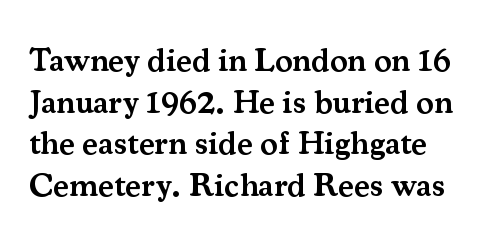
{"serif": "yes", "italic": "no", "bold": "semi", "weight": "semibold", "width": "normal", "stroke_contrast": "medium", "x_height": "small", "monospaced": "no", "underline": "no", "line_spacing": "normal", "line_spacing_ratio": 1.26, "letter_spacing": "normal", "letter_spacing_em": 0.0, "glyph_px": 33}
